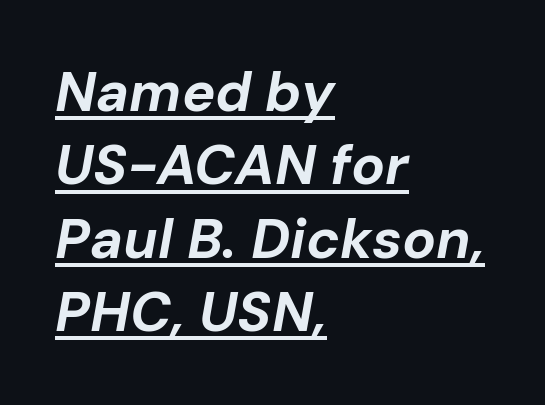
{"italic": "yes", "lean": "right", "slant_degrees": 10, "bold": "yes", "weight": "bold", "width": "normal", "stroke_contrast": "low", "x_height": "medium", "monospaced": "no", "underline": "yes", "align": "left", "line_spacing": "normal", "line_spacing_ratio": 1.31, "letter_spacing": "normal", "letter_spacing_em": 0.0, "glyph_px": 56}
